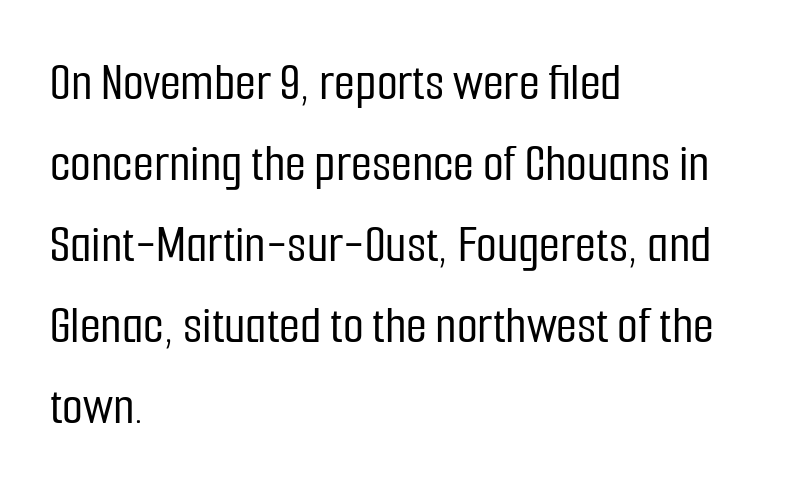
Q: Is the text italic (slanted)? A: No, it is upright.
Q: Is the typeface a serif or a sans-serif typeface? A: Sans-serif.
Q: Is the text underlined? A: No.
Q: How is the paragraph aligned? A: Left-aligned.
Q: Is the spacing between letters normal or unusually wide? A: Normal.
Q: Is the spacing between lines tight, normal or loose? A: Normal.
Q: Width (condensed, normal, or wide)? A: Condensed.
Q: Stroke contrast? A: Low.
Q: x-height? A: Medium.
Q: Monospaced? A: No.
